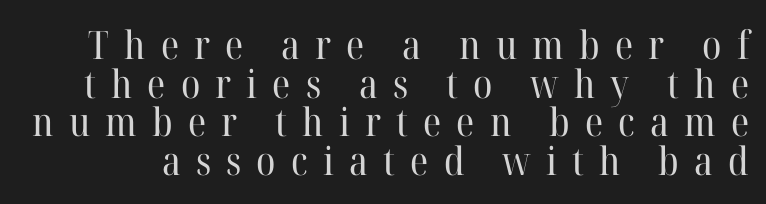
A serif font was chosen for this passage. Unmarked baselines from the first word to the last. The letters stand upright; this is a roman face. Loose tracking; the words dissolve into strings of separated letters. Character widths vary here, with narrow letters taking less room than wide ones. Stems and bowls with no extra thickness — not bold.
